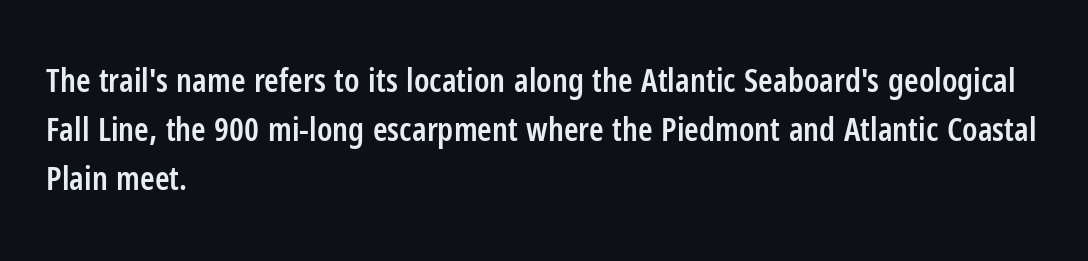
{"serif": "no", "italic": "no", "bold": "semi", "weight": "semibold", "width": "condensed", "stroke_contrast": "low", "x_height": "medium", "monospaced": "no", "underline": "no", "align": "left", "line_spacing": "normal", "line_spacing_ratio": 1.48, "letter_spacing": "normal", "letter_spacing_em": 0.0, "glyph_px": 33}
